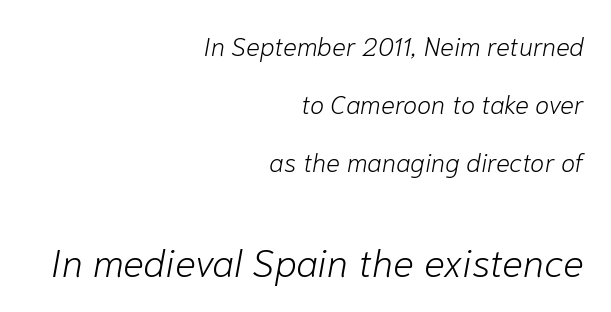
The string is rendered with underlining switched off. Looks like regular typesetting: each glyph gets only the width it needs. Baseline-to-baseline distance is far greater than the letter height. Each word holds together tightly as a unit, with standard inter-letter gaps. Characters are canted at an angle relative to the baseline's perpendicular. In this sample the second text group is rendered at the bigger scale.
